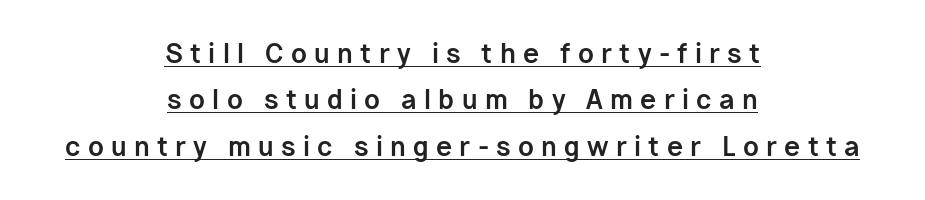
The image shows 26 px bold type, upright; set centered, line spacing 1.78x, unusually wide letter spacing (+0.28 em), underlined.
